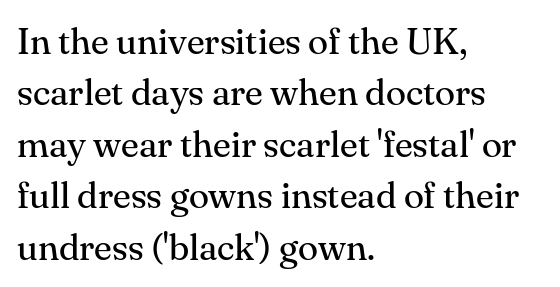
{"serif": "yes", "italic": "no", "bold": "no", "weight": "regular", "width": "normal", "stroke_contrast": "medium", "x_height": "small", "monospaced": "no", "underline": "no", "align": "left", "line_spacing": "normal", "line_spacing_ratio": 1.39, "letter_spacing": "normal", "letter_spacing_em": 0.0, "glyph_px": 37}
